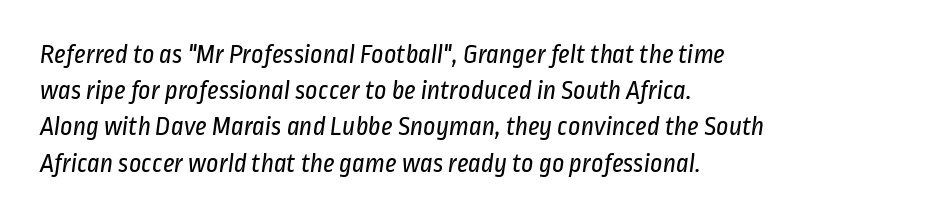
The image shows 27 px text type; set left-aligned, normal line spacing (1.34x), normal letter spacing, not underlined.
